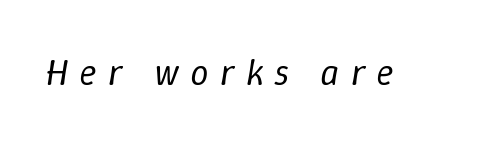
Q: Is the text bold? A: No.
Q: Is the text italic (slanted)? A: Yes, it leans right by about 9 degrees.
Q: Is the text underlined? A: No.
Q: Is the spacing between letters normal or unusually wide? A: Unusually wide.
Q: Width (condensed, normal, or wide)? A: Normal.
Q: Stroke contrast? A: Low.
Q: x-height? A: Medium.
Q: Monospaced? A: No.
